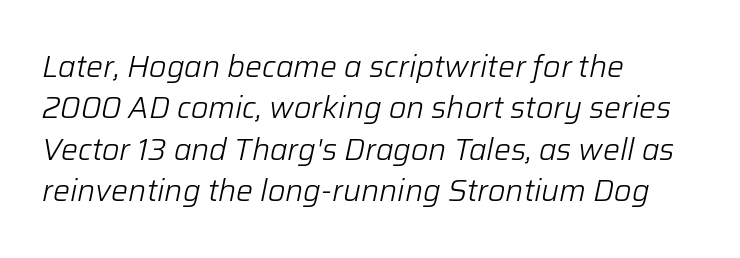
{"italic": "yes", "lean": "right", "slant_degrees": 12, "bold": "no", "weight": "light", "width": "normal", "stroke_contrast": "low", "x_height": "medium", "monospaced": "no", "underline": "no", "align": "left", "line_spacing": "normal", "line_spacing_ratio": 1.38, "letter_spacing": "normal", "letter_spacing_em": 0.0, "glyph_px": 30}
